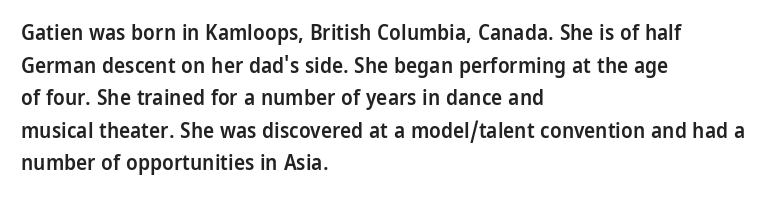
The image shows 21 px text type, upright; set left-aligned, normal line spacing (1.55x), normal letter spacing, not underlined.
